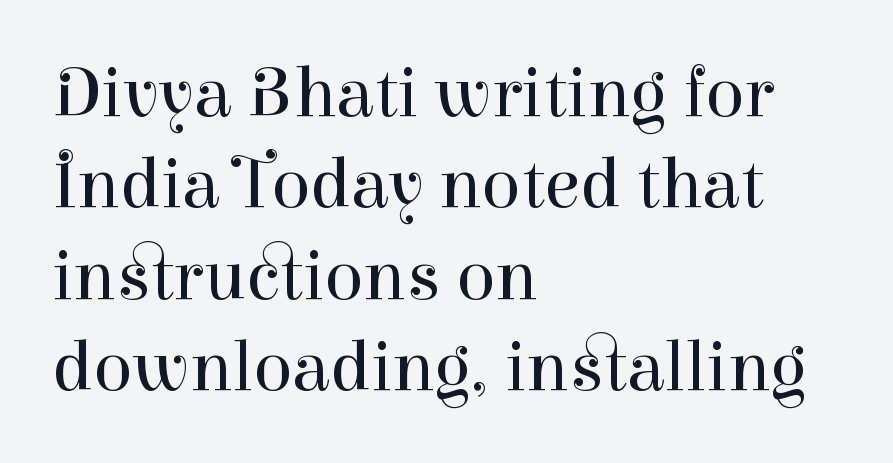
The lines are quadded left. The block of text has a typical density, with ordinary space between rows. Nobody touched the tracking dial on this one. No italicization has been applied; the sample stays upright. The cut favours lightness, reaching ordinary text weight at its darkest. The glyphs are unaccompanied by any horizontal stroke below them.
